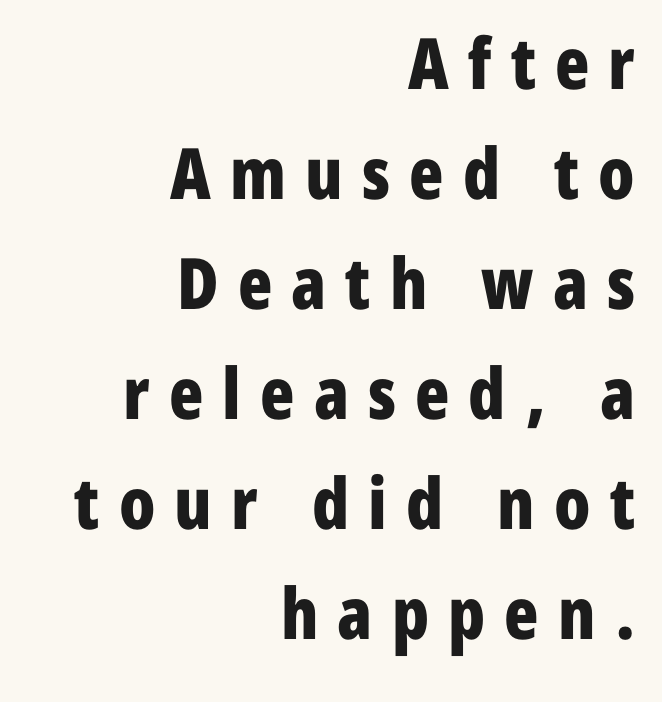
The image shows 71 px bold, condensed sans-serif type, upright; set right-aligned, normal line spacing (1.55x), unusually wide letter spacing (+0.27 em), not underlined; low stroke contrast and a medium x-height.
